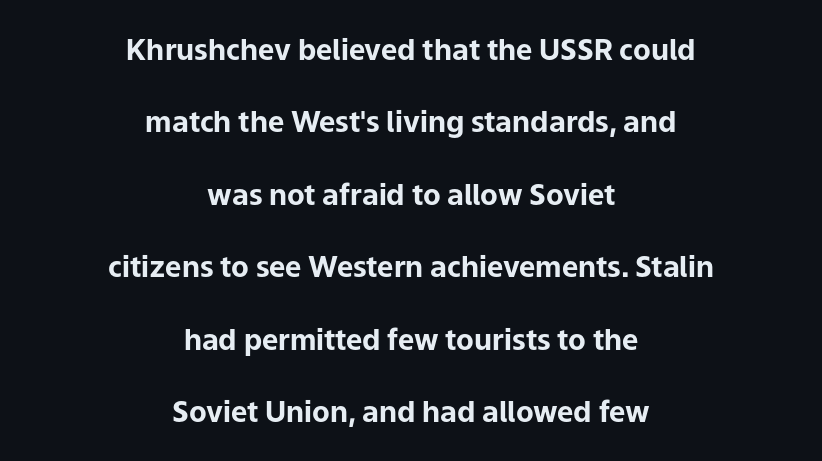
Q: Is the text bold? A: Yes.
Q: Is the text italic (slanted)? A: No, it is upright.
Q: Is the typeface a serif or a sans-serif typeface? A: Sans-serif.
Q: Is the text underlined? A: No.
Q: How is the paragraph aligned? A: Centered.
Q: Is the spacing between letters normal or unusually wide? A: Normal.
Q: Is the spacing between lines tight, normal or loose? A: Loose.
Q: Width (condensed, normal, or wide)? A: Normal.
Q: Stroke contrast? A: Low.
Q: x-height? A: Medium.
Q: Monospaced? A: No.
